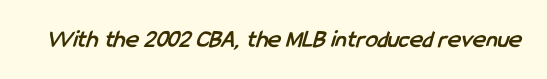
The baseline area is clear. The face used here is rendered with its standard letterfit. The face used here has the dense, thick strokes of a bold.
